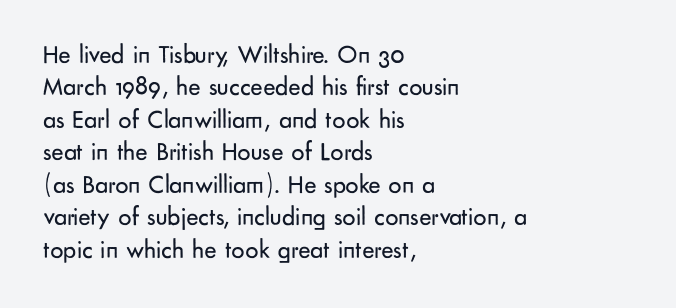
{"italic": "no", "bold": "no", "underline": "no", "align": "left", "line_spacing": "normal", "line_spacing_ratio": 1.25, "letter_spacing": "normal", "letter_spacing_em": 0.0, "glyph_px": 26}
